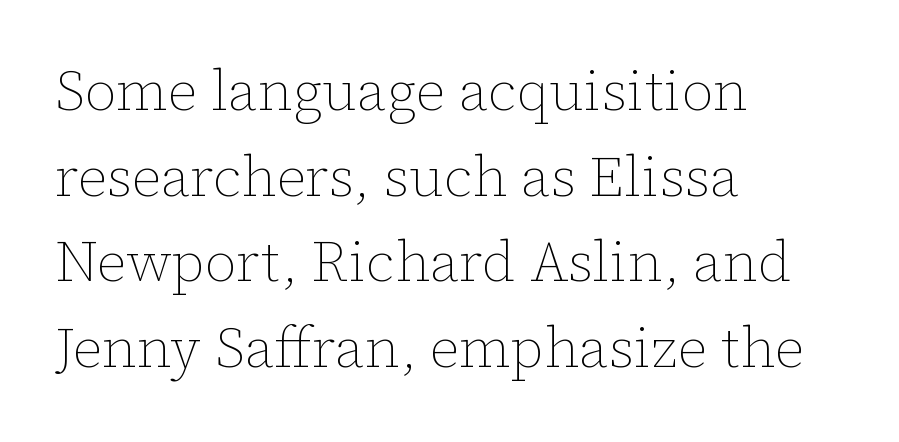
The image shows 56 px thin type, upright; set left-aligned, normal line spacing (1.53x), normal letter spacing, not underlined; low stroke contrast and a medium x-height.
